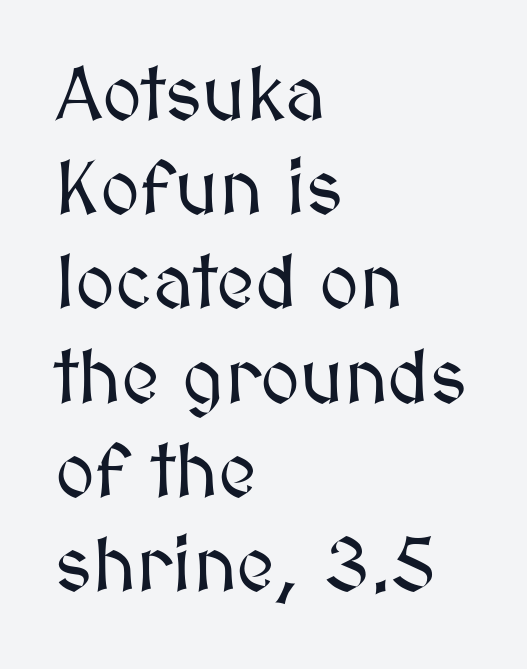
These lines are rendered in a variable-pitch font. Each row of text sits above clean, open space. The lines in this sample share a left origin and differ only in where they stop. Notice how the stems are strictly vertical — no italics here. Compared with typical body copy, the letter spacing here is the same.
